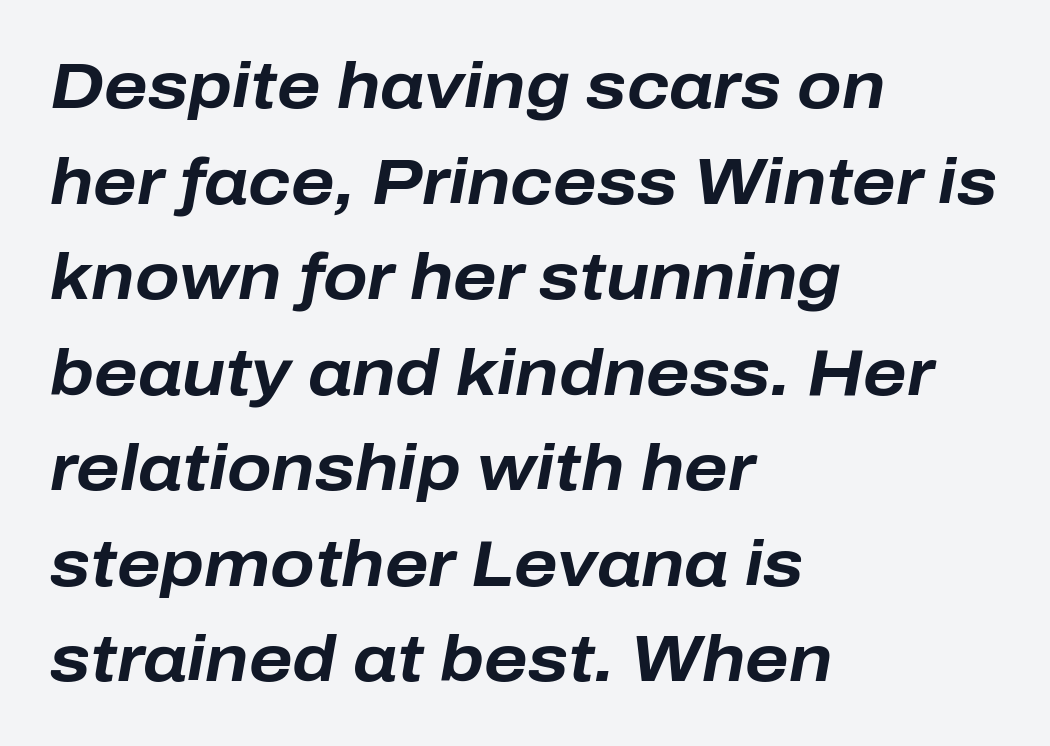
Q: Is the text bold? A: Yes.
Q: Is the text italic (slanted)? A: Yes, it leans right by about 10 degrees.
Q: Is the text underlined? A: No.
Q: How is the paragraph aligned? A: Left-aligned.
Q: Is the spacing between letters normal or unusually wide? A: Normal.
Q: Is the spacing between lines tight, normal or loose? A: Normal.
Q: Width (condensed, normal, or wide)? A: Normal.
Q: Stroke contrast? A: Low.
Q: x-height? A: Medium.
Q: Monospaced? A: No.
